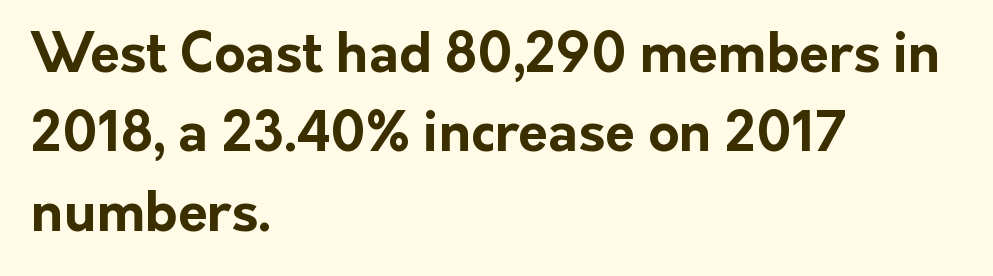
The image shows 54 px bold sans-serif type, upright; set left-aligned, normal line spacing (1.47x), normal letter spacing, not underlined; low stroke contrast and a medium x-height.
